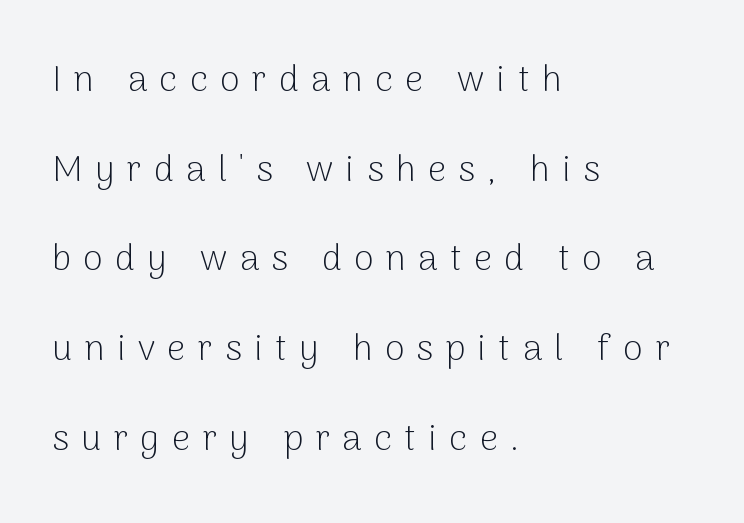
Q: Is the text bold? A: No.
Q: Is the text italic (slanted)? A: No, it is upright.
Q: Is the typeface a serif or a sans-serif typeface? A: Sans-serif.
Q: Is the text underlined? A: No.
Q: How is the paragraph aligned? A: Left-aligned.
Q: Is the spacing between letters normal or unusually wide? A: Unusually wide.
Q: Is the spacing between lines tight, normal or loose? A: Loose.
Q: Width (condensed, normal, or wide)? A: Normal.
Q: Stroke contrast? A: Low.
Q: x-height? A: Medium.
Q: Monospaced? A: No.
